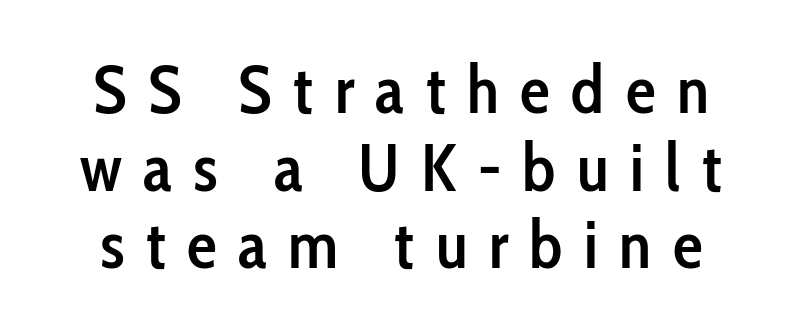
Look at the bottom of the vertical strokes: they stop flat, with no serifs. The line texture is sparse and dotted thanks to wide tracking. A fair bit of extra ink — the face is semibold, not bold. In terms of posture, this sample is upright.
